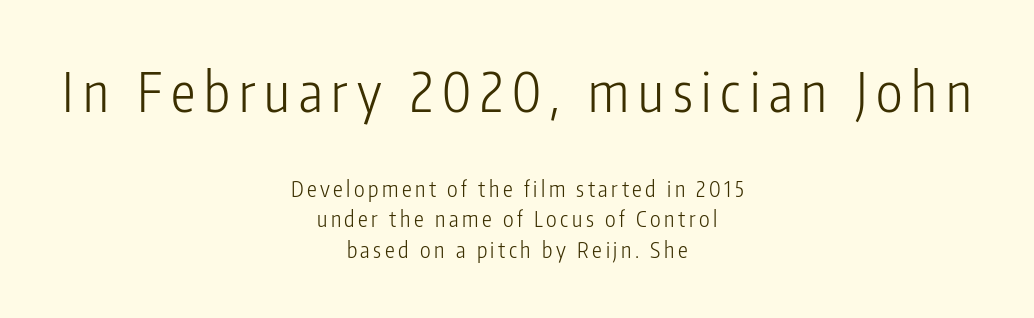
Q: Is the text bold? A: No.
Q: Is the text italic (slanted)? A: No, it is upright.
Q: Is the typeface a serif or a sans-serif typeface? A: Sans-serif.
Q: Is the text underlined? A: No.
Q: How is the paragraph aligned? A: Centered.
Q: Is the spacing between lines tight, normal or loose? A: Normal.
Q: Which block of text is set in a larger size, the first (top) or the second (bottom)? A: The first (top) one.
Q: Width (condensed, normal, or wide)? A: Condensed.
Q: Stroke contrast? A: Low.
Q: x-height? A: Medium.
Q: Monospaced? A: No.
